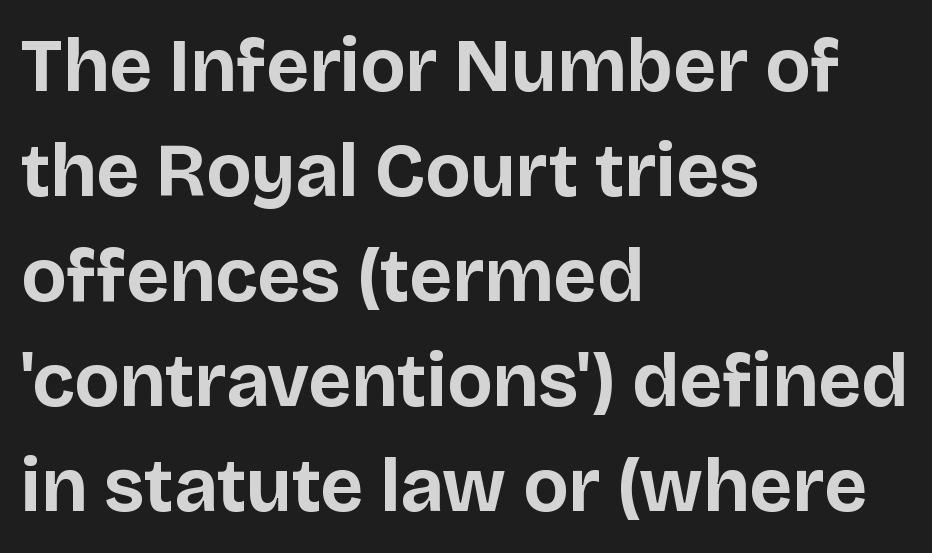
{"serif": "no", "italic": "no", "bold": "yes", "weight": "bold", "width": "normal", "stroke_contrast": "low", "x_height": "large", "monospaced": "no", "underline": "no", "align": "left", "line_spacing": "normal", "line_spacing_ratio": 1.4, "letter_spacing": "normal", "letter_spacing_em": 0.0, "glyph_px": 75}
